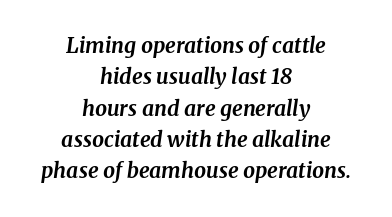
{"italic": "yes", "lean": "right", "slant_degrees": 8, "bold": "yes", "underline": "no", "align": "center", "line_spacing": "normal", "line_spacing_ratio": 1.49, "letter_spacing": "normal", "letter_spacing_em": 0.0, "glyph_px": 21}
